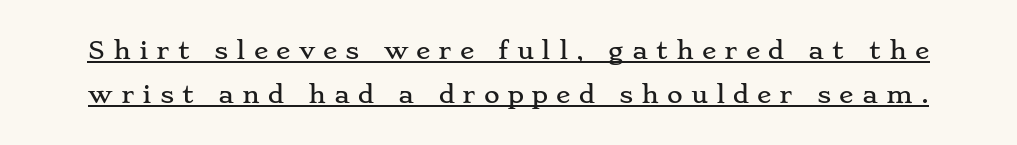
Does a line run under the words? Yes, clearly. These lines were composed using upright roman letters. The letterforms stand isolated, each surrounded by extra space.
